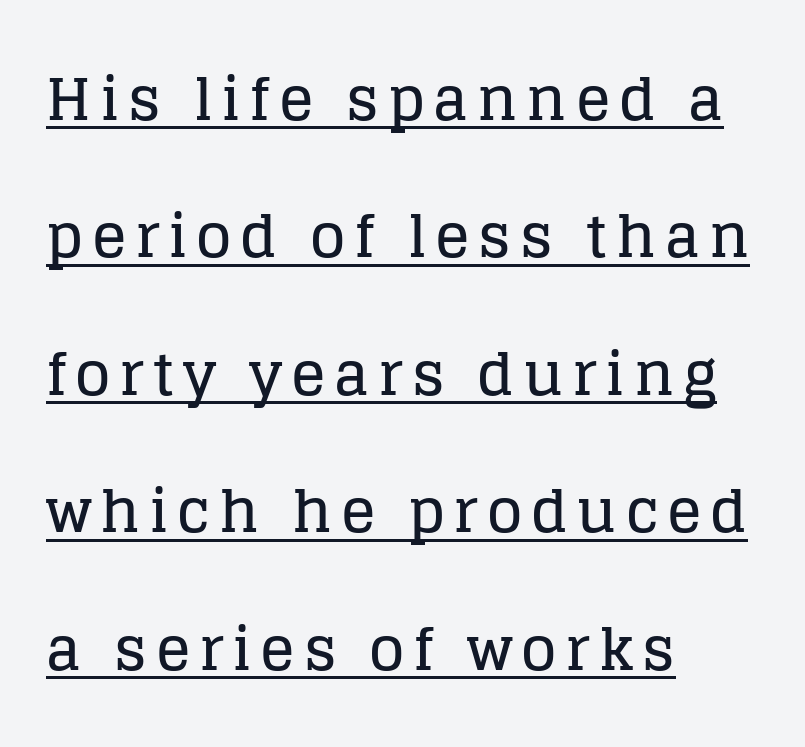
{"serif": "yes", "italic": "no", "width": "normal", "stroke_contrast": "low", "x_height": "large", "monospaced": "no", "underline": "yes", "align": "left", "line_spacing": "loose", "line_spacing_ratio": 2.37, "glyph_px": 58}
